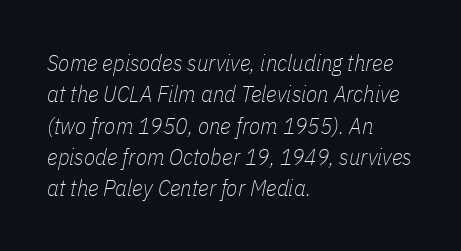
Q: Is the text bold? A: No.
Q: Is the text italic (slanted)? A: Yes, it leans right by about 11 degrees.
Q: Is the text underlined? A: No.
Q: How is the paragraph aligned? A: Left-aligned.
Q: Is the spacing between letters normal or unusually wide? A: Normal.
Q: Is the spacing between lines tight, normal or loose? A: Normal.
